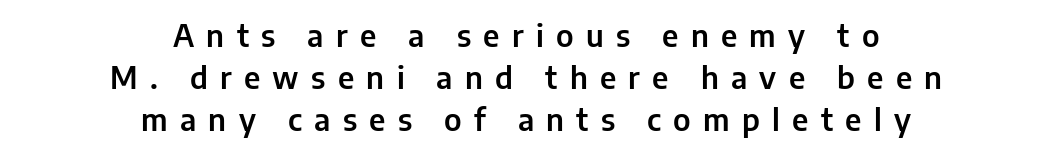
The image shows 30 px sans-serif type, upright; set centered, normal line spacing (1.4x), unusually wide letter spacing (+0.41 em), not underlined; low stroke contrast and a medium x-height.
